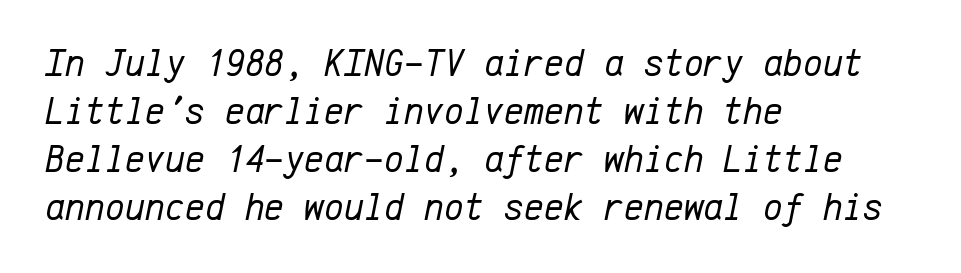
{"italic": "yes", "lean": "right", "slant_degrees": 12, "bold": "no", "weight": "regular", "width": "normal", "stroke_contrast": "low", "x_height": "medium", "monospaced": "yes", "underline": "no", "align": "left", "line_spacing": "normal", "line_spacing_ratio": 1.26, "letter_spacing": "normal", "letter_spacing_em": 0.0, "glyph_px": 38}
